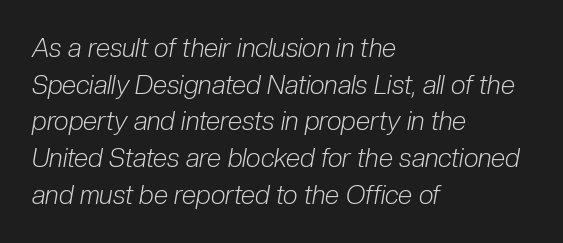
The image shows 26 px text type, italic (leaning right); set left-aligned, normal line spacing (1.41x), normal letter spacing, not underlined.
